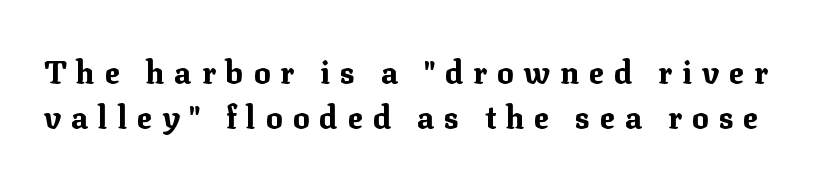
Serif or sans? Serif — the stroke terminals have little feet. You could not count columns in this text — the font is proportionally spaced. The strip under each line holds only bare page. Posture: straight, roman, zero tilt. The line-height multiplier appears to be the usual default. Words appear elongated and porous because spacing is wide.
